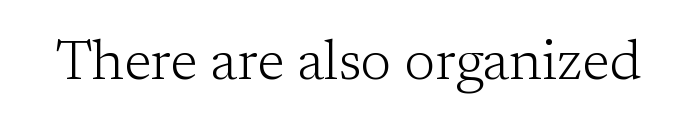
Q: Is the text bold? A: No.
Q: Is the text italic (slanted)? A: No, it is upright.
Q: Is the typeface a serif or a sans-serif typeface? A: Serif.
Q: Is the text underlined? A: No.
Q: Is the spacing between letters normal or unusually wide? A: Normal.
Q: Width (condensed, normal, or wide)? A: Normal.
Q: Stroke contrast? A: Low.
Q: x-height? A: Medium.
Q: Monospaced? A: No.
